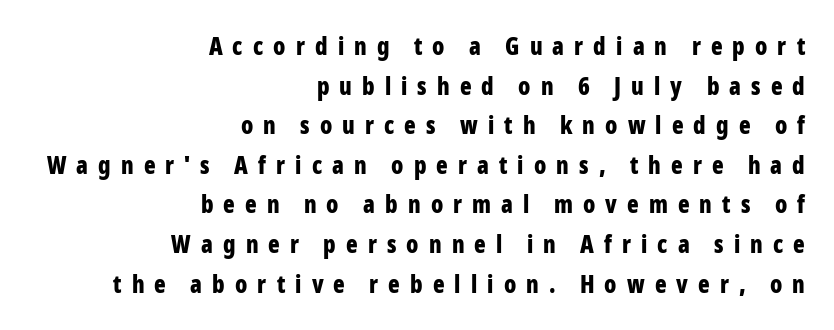
The image shows 24 px bold type, upright; set right-aligned, normal line spacing (1.65x), unusually wide letter spacing (+0.42 em), not underlined.
